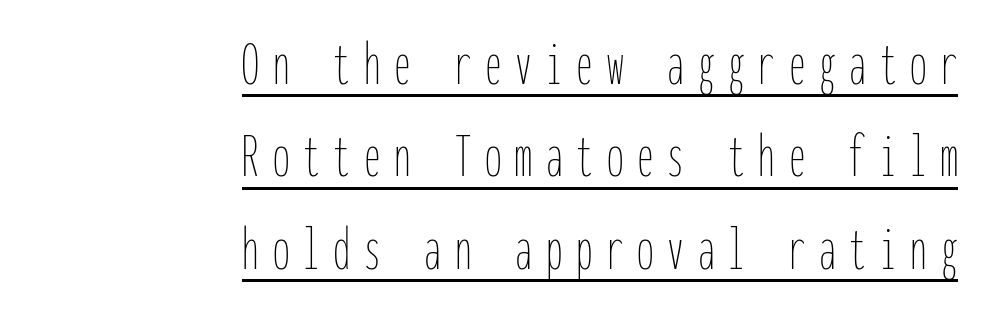
Q: Is the text bold? A: No.
Q: Is the text italic (slanted)? A: No, it is upright.
Q: Is the text underlined? A: Yes.
Q: How is the paragraph aligned? A: Right-aligned.
Q: Is the spacing between letters normal or unusually wide? A: Unusually wide.
Q: Is the spacing between lines tight, normal or loose? A: Normal.
Q: Width (condensed, normal, or wide)? A: Condensed.
Q: Stroke contrast? A: Low.
Q: x-height? A: Medium.
Q: Monospaced? A: Yes.
